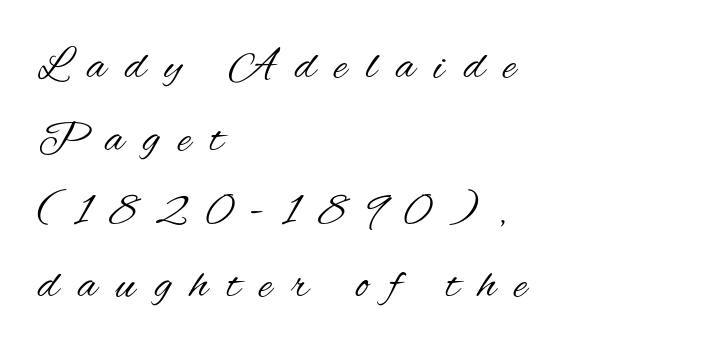
Look at the tracking — it's clearly loosened, letters drifting apart. This sample uses a sans-serif face. Baseline-to-baseline distance is the conventional proportion of letter height.
